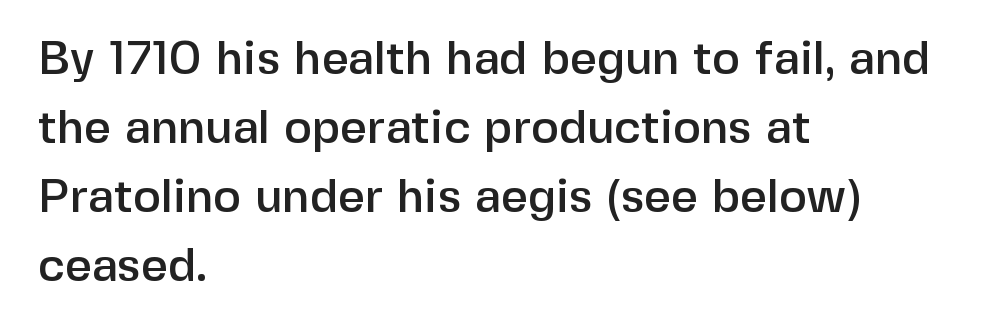
The image shows 47 px sans-serif type, upright; set left-aligned, normal line spacing (1.47x), normal letter spacing, not underlined; low stroke contrast and a medium x-height.
